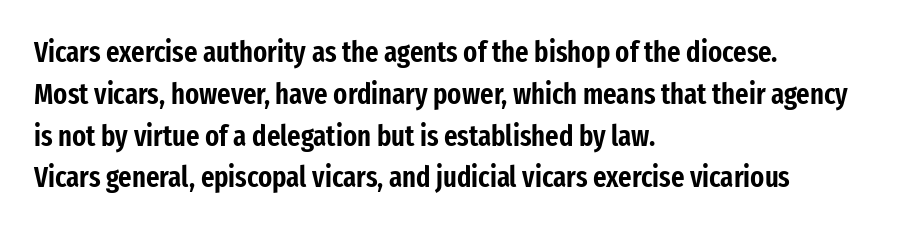
Q: Is the text italic (slanted)? A: No, it is upright.
Q: Is the typeface a serif or a sans-serif typeface? A: Sans-serif.
Q: Is the text underlined? A: No.
Q: How is the paragraph aligned? A: Left-aligned.
Q: Is the spacing between letters normal or unusually wide? A: Normal.
Q: Is the spacing between lines tight, normal or loose? A: Normal.
Q: Width (condensed, normal, or wide)? A: Condensed.
Q: Stroke contrast? A: Low.
Q: x-height? A: Medium.
Q: Monospaced? A: No.
